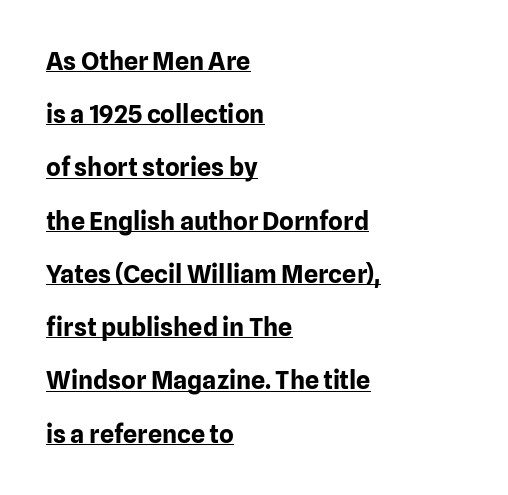
{"italic": "no", "bold": "yes", "underline": "yes", "align": "left", "line_spacing": "loose", "line_spacing_ratio": 2.13, "letter_spacing": "normal", "letter_spacing_em": 0.0, "glyph_px": 25}
